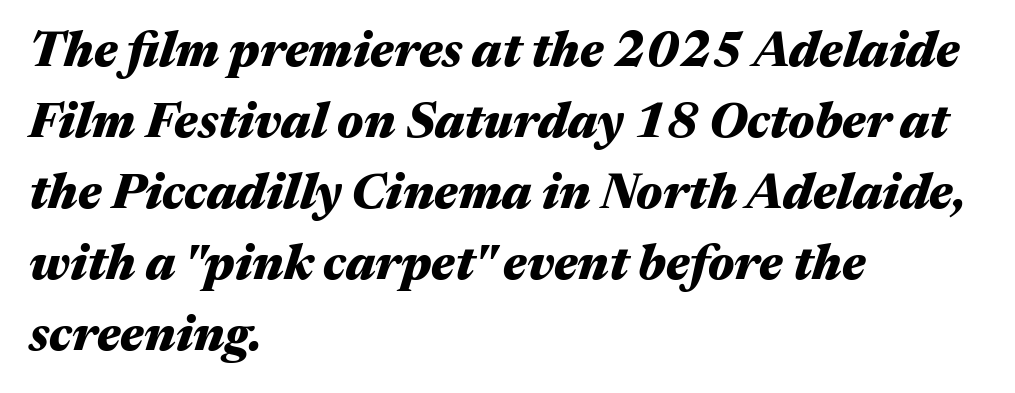
The image shows 49 px heavy, wide type, italic (leaning right); set left-aligned, normal line spacing (1.45x), normal letter spacing, not underlined; medium stroke contrast and a medium x-height.
